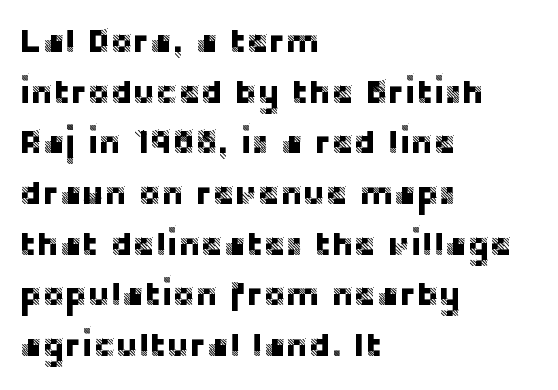
When letters stand straight like this, we call the style roman or upright. Typeset ragged right — the left edge is the straight one. The designer went with a sans here, leaving each stem footless. Underlining? Definitely not there.
